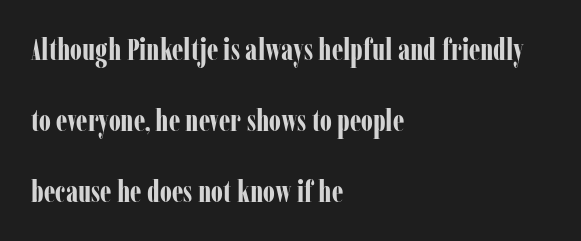
The image shows 30 px bold, condensed serif type, upright; set left-aligned, loose line spacing (2.36x), normal letter spacing, not underlined; low stroke contrast and a medium x-height.
